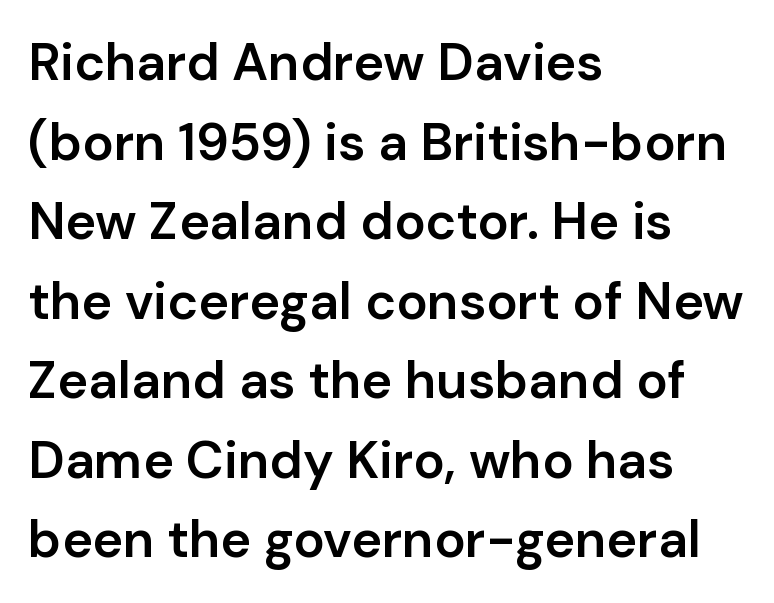
{"serif": "no", "italic": "no", "bold": "semi", "weight": "semibold", "width": "normal", "stroke_contrast": "low", "x_height": "medium", "monospaced": "no", "underline": "no", "align": "left", "line_spacing": "normal", "line_spacing_ratio": 1.53, "letter_spacing": "normal", "letter_spacing_em": 0.0, "glyph_px": 52}
